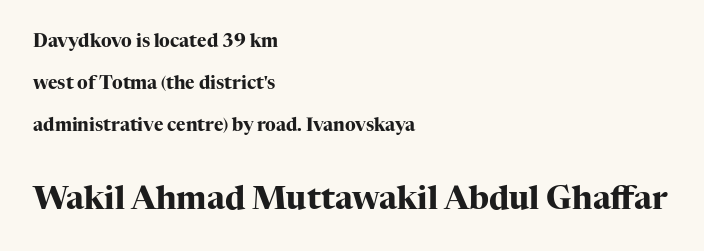
The words here are not underlined. Bigger letters appear in the bottom chunk; the top chunk is reduced. Rows of type keep a wide berth in the vertical direction. Stroke terminals: seriffed. The letters sit at their default tracking, neither squeezed nor spread.
